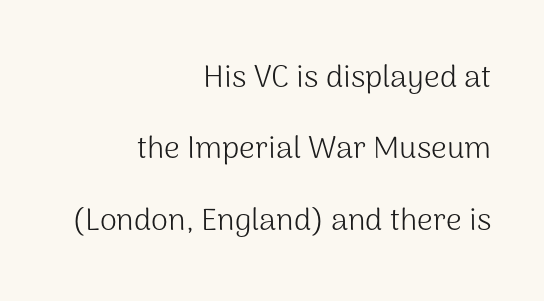
A sans-serif font was chosen for this passage. Between one letter and the next there's only the usual sliver of space. Line spacing here is loose. The passage shown is not bold in any degree.
